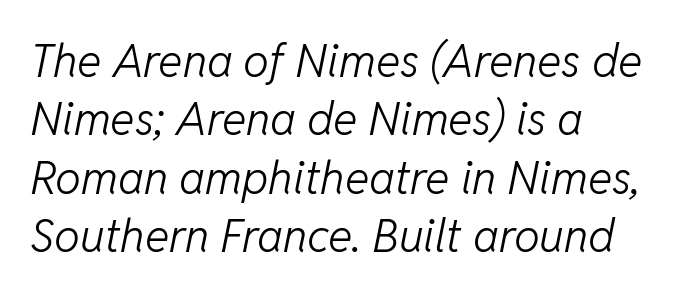
Q: Is the text bold? A: No.
Q: Is the text italic (slanted)? A: Yes, it leans right by about 11 degrees.
Q: Is the text underlined? A: No.
Q: How is the paragraph aligned? A: Left-aligned.
Q: Is the spacing between letters normal or unusually wide? A: Normal.
Q: Is the spacing between lines tight, normal or loose? A: Normal.
Q: Width (condensed, normal, or wide)? A: Normal.
Q: Stroke contrast? A: Low.
Q: x-height? A: Medium.
Q: Monospaced? A: No.
